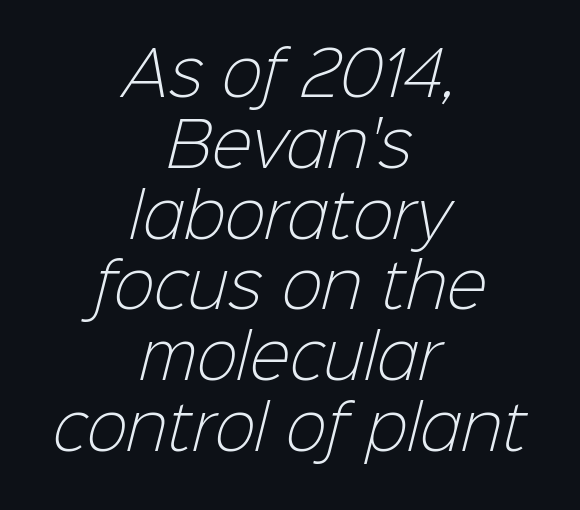
{"serif": "no", "bold": "no", "weight": "light", "width": "normal", "stroke_contrast": "low", "x_height": "medium", "monospaced": "no", "underline": "no", "align": "center", "line_spacing_ratio": 1.16, "letter_spacing": "normal", "letter_spacing_em": 0.0, "glyph_px": 61}
